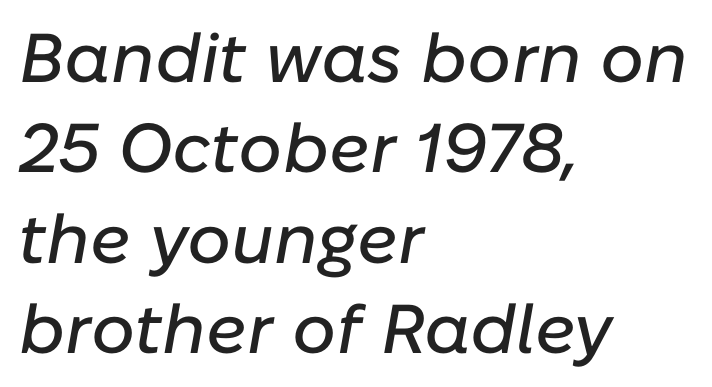
{"italic": "yes", "lean": "right", "slant_degrees": 10, "width": "normal", "stroke_contrast": "low", "x_height": "medium", "monospaced": "no", "underline": "no", "align": "left", "line_spacing": "normal", "line_spacing_ratio": 1.31, "letter_spacing": "normal", "letter_spacing_em": 0.0, "glyph_px": 69}
